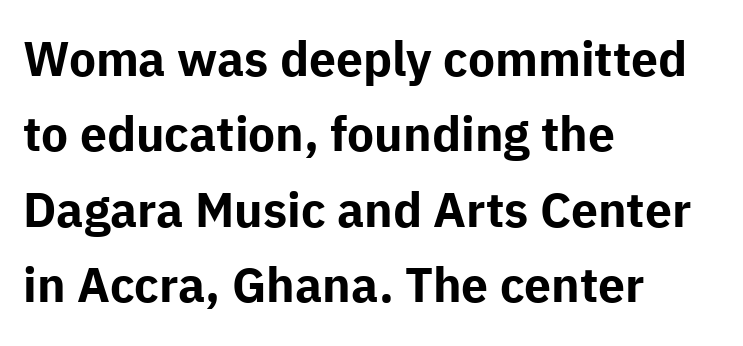
Q: Is the text bold? A: Yes.
Q: Is the text italic (slanted)? A: No, it is upright.
Q: Is the typeface a serif or a sans-serif typeface? A: Sans-serif.
Q: Is the text underlined? A: No.
Q: How is the paragraph aligned? A: Left-aligned.
Q: Is the spacing between letters normal or unusually wide? A: Normal.
Q: Is the spacing between lines tight, normal or loose? A: Normal.
Q: Width (condensed, normal, or wide)? A: Normal.
Q: Stroke contrast? A: Low.
Q: x-height? A: Medium.
Q: Monospaced? A: No.
